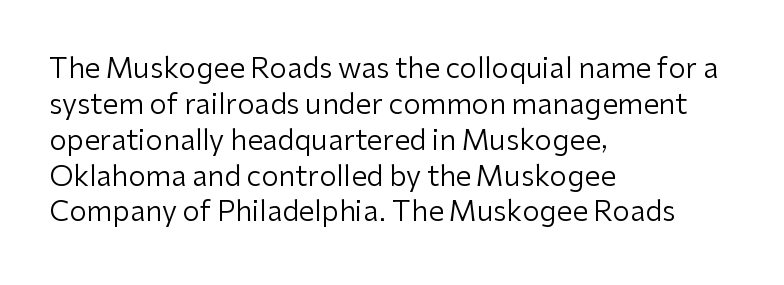
Looks like regular typesetting: each glyph gets only the width it needs. Compared with a typical body face, this is equally light or lighter still. Regarding leading, the lines here are spaced in the standard way. Short and long lines alike share a common starting point at left. Regarding serifs, this sample does without them.
